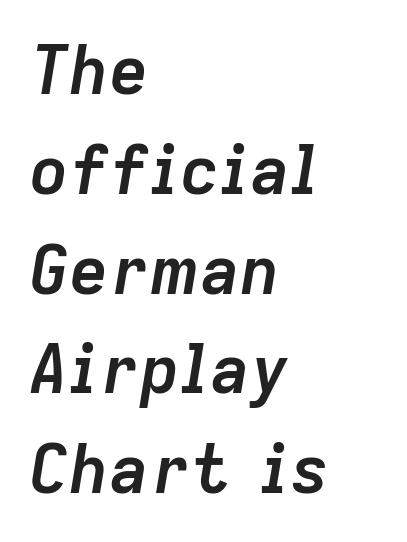
If you measured baseline to baseline, you'd find a middling distance. The setting favours the left margin, as ordinary paragraphs usually do. Is the type bold? Yes — the strokes are clearly thick and heavy. You could not count columns in this text — the font is proportionally spaced. A clean baseline with only descenders dipping below it. Posture: slanted.
